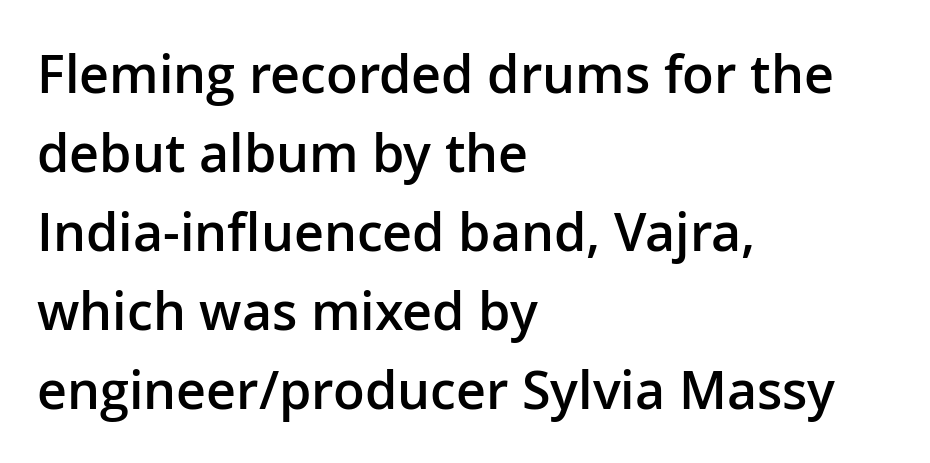
The image shows 52 px semibold sans-serif type, upright; set left-aligned, normal line spacing (1.52x), normal letter spacing, not underlined; low stroke contrast and a medium x-height.
